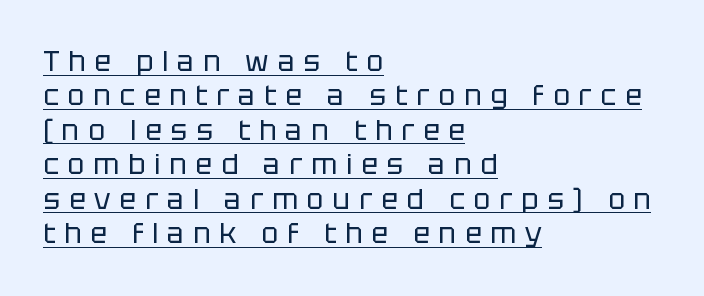
Is the stroke heavy? The answer is a plain regular-or-lighter. Think of a printed novel: that variable character pitch is what you see here. The lettering stays uniformly vertical, giving the passage a roman look. Look at the bottom of the vertical strokes: they stop flat, with no serifs.
